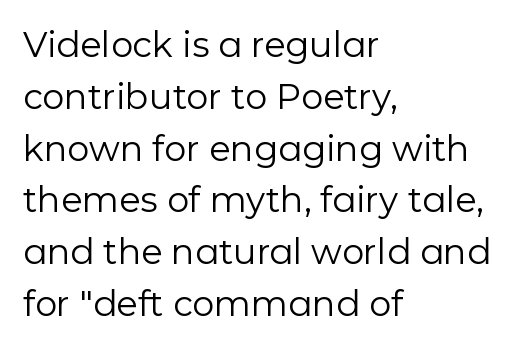
The image shows 35 px regular-weight sans-serif type, upright; set left-aligned, normal line spacing (1.48x), normal letter spacing, not underlined; low stroke contrast and a medium x-height.
